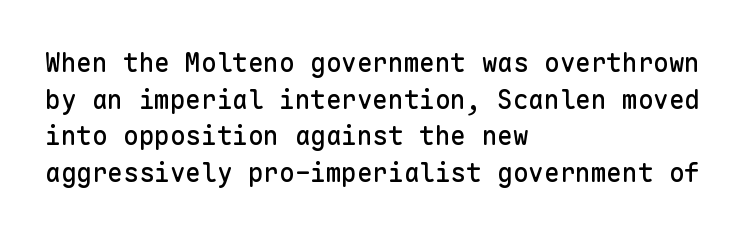
{"italic": "no", "underline": "no", "align": "left", "line_spacing": "normal", "line_spacing_ratio": 1.41, "letter_spacing": "normal", "letter_spacing_em": 0.0, "glyph_px": 26}
